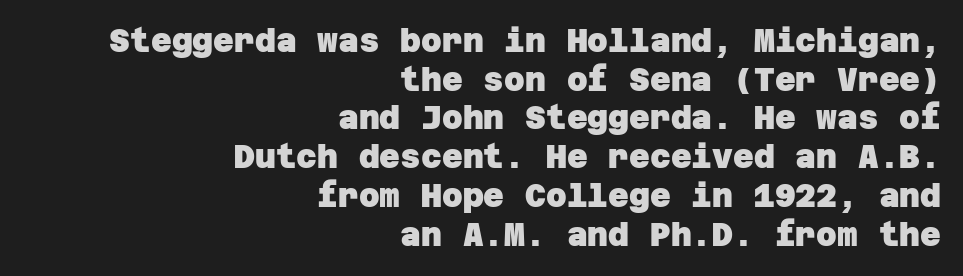
Visually the block forms a straight wall on the right and a jagged coastline on the left. No word sits above an underline. The characters look thick and weighty, a clear bold. Serifs: no, the terminals of the letterforms are clean. Here the glyphs are tracked normally, forming tight word shapes.
